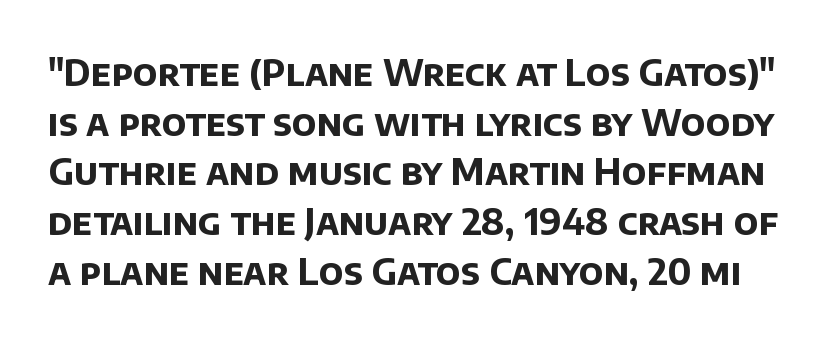
Examine the stroke ends and you'll find no serifs. A normal amount of white space separates one row of letters from the next. Bold? Absolutely — the strokes are thick and heavy. Character widths vary here, with narrow letters taking less room than wide ones. Caption: standard tracking, unaltered.
